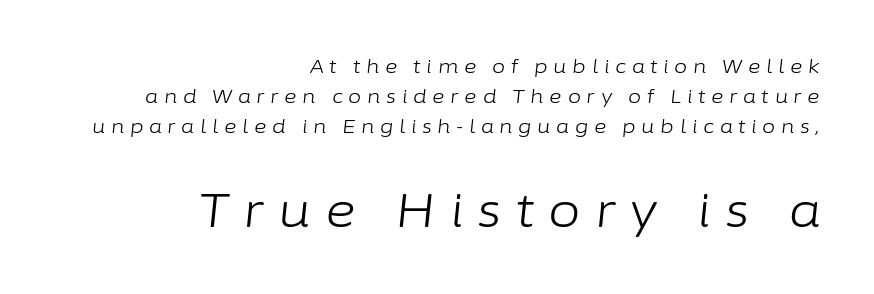
The image shows 47 px light type, italic (leaning right); set right-aligned, normal line spacing (1.59x), unusually wide letter spacing (+0.3 em), not underlined; the second (bottom) block is 2.47x larger; low stroke contrast and a medium x-height.
